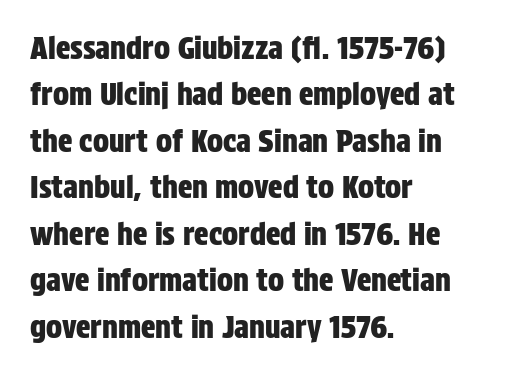
The image shows 30 px condensed sans-serif type, upright; set left-aligned, normal line spacing (1.55x), normal letter spacing, not underlined; low stroke contrast and a large x-height.
